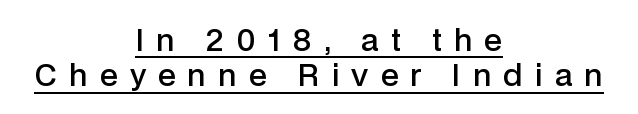
Notice how a bar underscores the lettering throughout. The type sits square on the baseline with zero lean. Each letter keeps its own natural width here, so spacing adapts to shape. The face used here is rendered with a markedly widened letterfit. Typographically, this falls in the sans-serif category. The compositor balanced each line on the midline.
